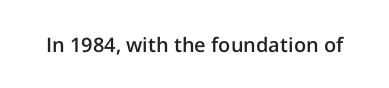
The image shows 20 px text type, upright; set normal letter spacing, not underlined.
